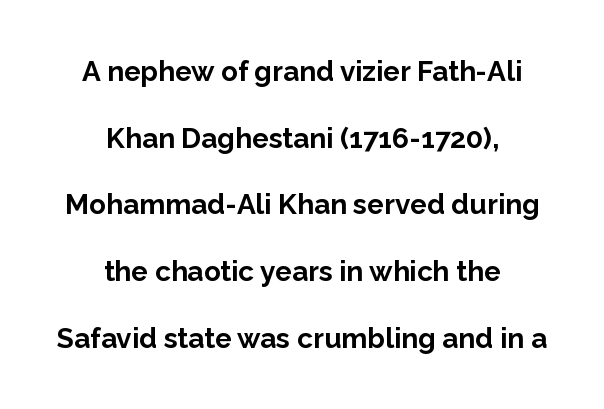
The image shows 28 px bold sans-serif type, upright; set centered, loose line spacing (2.38x), normal letter spacing, not underlined; low stroke contrast and a medium x-height.
